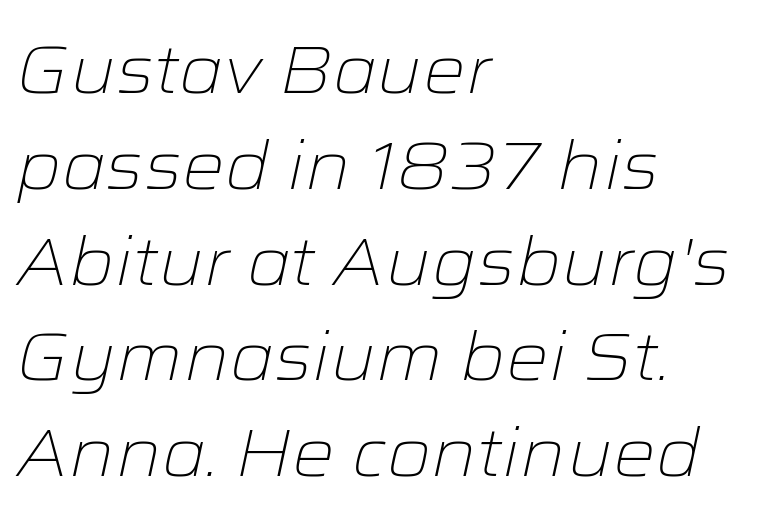
{"italic": "yes", "lean": "right", "slant_degrees": 12, "bold": "no", "weight": "light", "width": "wide", "stroke_contrast": "low", "x_height": "medium", "monospaced": "no", "underline": "no", "align": "left", "line_spacing": "normal", "line_spacing_ratio": 1.43, "letter_spacing": "normal", "letter_spacing_em": 0.0, "glyph_px": 67}
